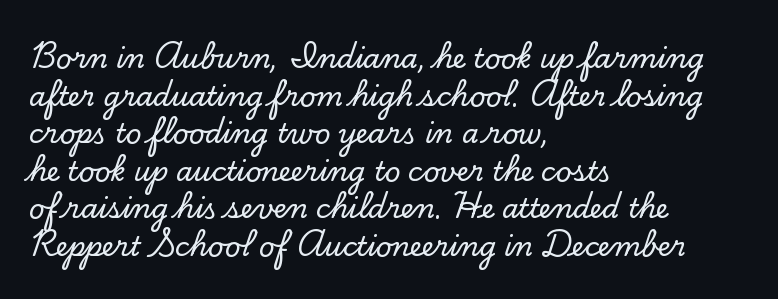
Q: Is the text italic (slanted)? A: Yes.
Q: Is the text underlined? A: No.
Q: How is the paragraph aligned? A: Left-aligned.
Q: Is the spacing between letters normal or unusually wide? A: Normal.
Q: Is the spacing between lines tight, normal or loose? A: Normal.
